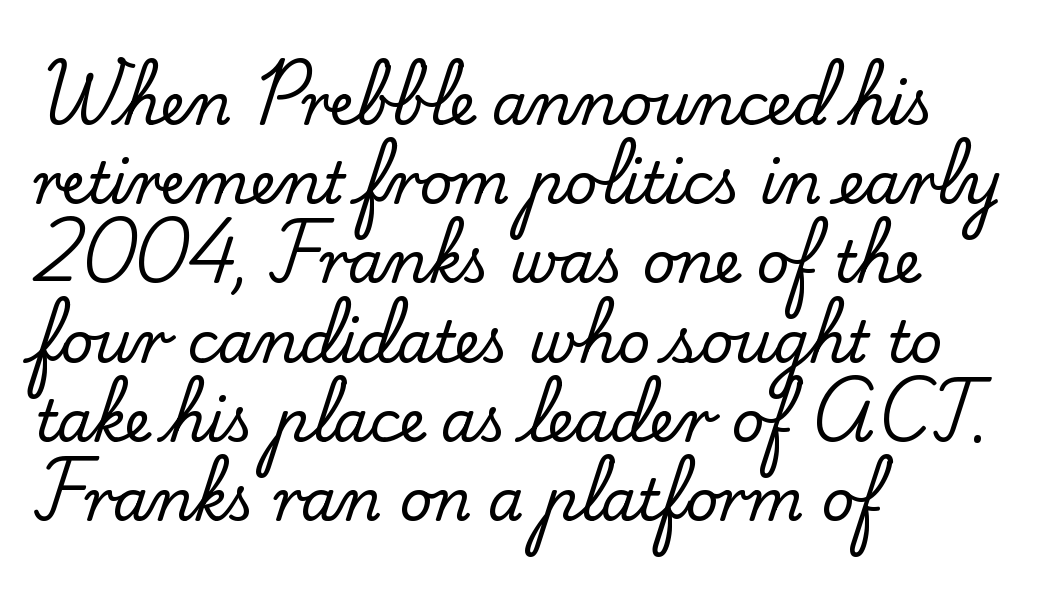
Q: Is the text italic (slanted)? A: Yes.
Q: Is the typeface a serif or a sans-serif typeface? A: Serif.
Q: Is the text underlined? A: No.
Q: How is the paragraph aligned? A: Left-aligned.
Q: Is the spacing between letters normal or unusually wide? A: Normal.
Q: Is the spacing between lines tight, normal or loose? A: Normal.
Q: Width (condensed, normal, or wide)? A: Normal.
Q: Stroke contrast? A: Low.
Q: x-height? A: Small.
Q: Monospaced? A: No.
